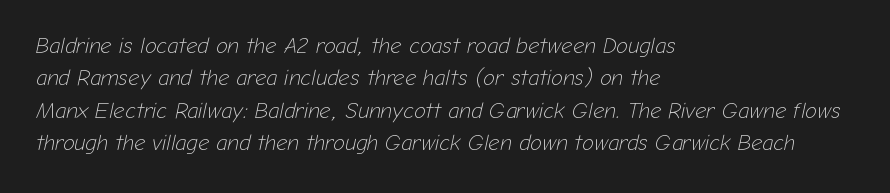
The image shows 22 px text type, italic (leaning right); set left-aligned, normal line spacing (1.47x), normal letter spacing, not underlined.
